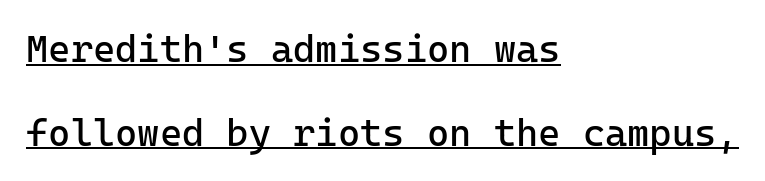
Q: Is the text bold? A: No.
Q: Is the text italic (slanted)? A: No, it is upright.
Q: Is the typeface a serif or a sans-serif typeface? A: Sans-serif.
Q: Is the text underlined? A: Yes.
Q: How is the paragraph aligned? A: Left-aligned.
Q: Is the spacing between letters normal or unusually wide? A: Normal.
Q: Is the spacing between lines tight, normal or loose? A: Loose.
Q: Width (condensed, normal, or wide)? A: Normal.
Q: Stroke contrast? A: Low.
Q: x-height? A: Medium.
Q: Monospaced? A: Yes.
